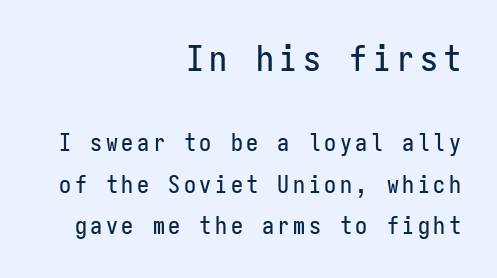
Is there any slant? The stems are plumb. The rendering uses typewriter-style spacing with identical character cells. This layout puts the oversized block above and the modest block below. Is this a sans? Yes — the strokes have no serifs. A bare baseline throughout the passage. Reading down the block, your eye finds every line finishing at a fixed right position.
